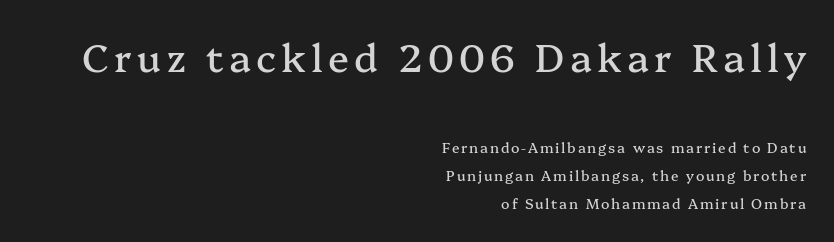
Proportional: the letters do not fall into vertical columns. The paragraph has a hard right edge and a soft left edge. A serif font was chosen for this passage. Every character sits straight up, as roman type does. Bigger letters appear in the top chunk; the bottom chunk is reduced. Check the space under the baseline: it is left empty.
